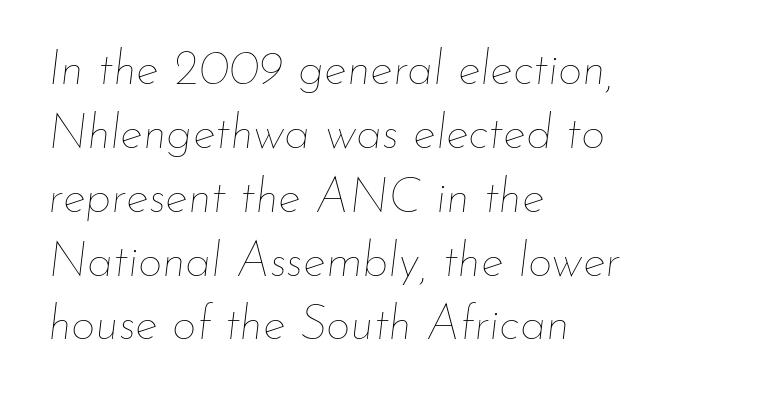
{"italic": "yes", "lean": "right", "slant_degrees": 7, "bold": "no", "weight": "thin", "width": "normal", "stroke_contrast": "low", "x_height": "small", "monospaced": "no", "underline": "no", "align": "left", "line_spacing": "normal", "line_spacing_ratio": 1.33, "letter_spacing": "normal", "letter_spacing_em": 0.0, "glyph_px": 48}
